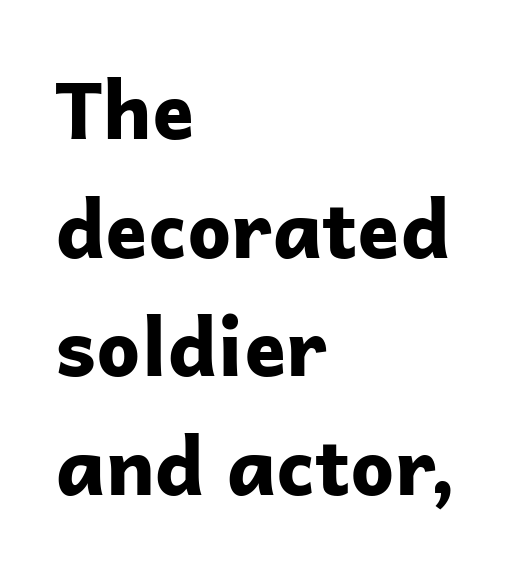
{"serif": "no", "italic": "no", "bold": "yes", "weight": "bold", "width": "normal", "stroke_contrast": "low", "x_height": "medium", "monospaced": "no", "underline": "no", "align": "left", "line_spacing": "normal", "line_spacing_ratio": 1.52, "letter_spacing": "normal", "letter_spacing_em": 0.0, "glyph_px": 78}
